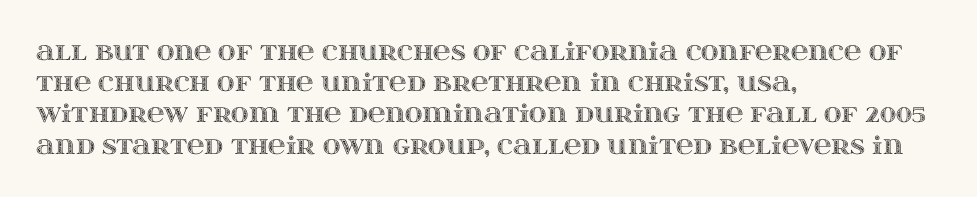
Does the copy run flush right? No — it runs flush left. The font's upright variant was chosen for this text. Descender tails drop into unmarked territory. Reading down the column, the eye jumps a familiar distance to each next line.
